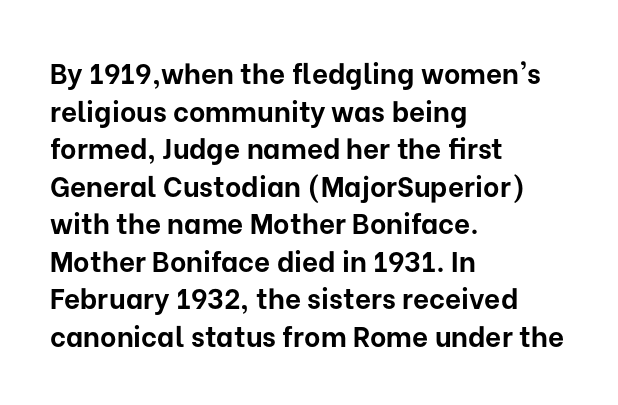
The image shows 28 px bold sans-serif type, upright; set left-aligned, normal line spacing (1.34x), normal letter spacing, not underlined; low stroke contrast and a medium x-height.
